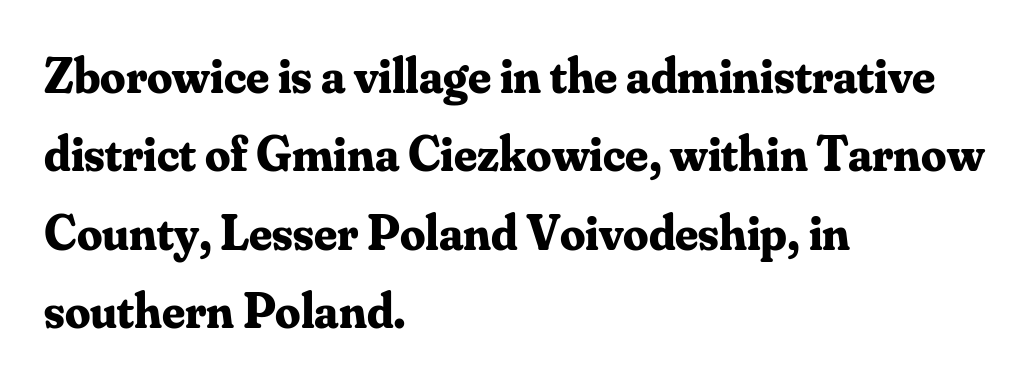
{"serif": "yes", "italic": "no", "bold": "yes", "weight": "bold", "width": "normal", "stroke_contrast": "medium", "x_height": "small", "monospaced": "no", "underline": "no", "align": "left", "line_spacing": "normal", "line_spacing_ratio": 1.57, "letter_spacing": "normal", "letter_spacing_em": 0.0, "glyph_px": 50}
